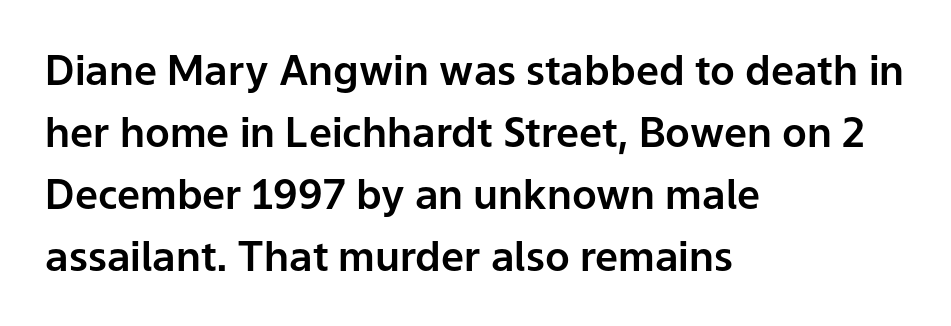
{"serif": "no", "italic": "no", "width": "normal", "stroke_contrast": "low", "x_height": "medium", "monospaced": "no", "underline": "no", "align": "left", "line_spacing": "normal", "line_spacing_ratio": 1.51, "letter_spacing": "normal", "letter_spacing_em": 0.0, "glyph_px": 41}
